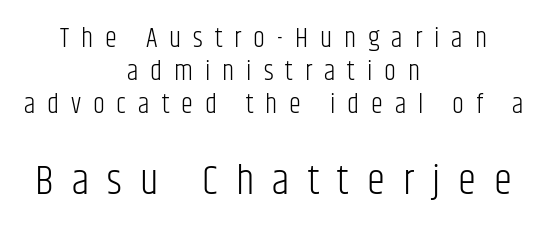
The image shows 41 px light, condensed sans-serif type, upright; set centered, line spacing 1.22x, unusually wide letter spacing (+0.44 em), not underlined; the second (bottom) block is 1.52x larger; low stroke contrast and a large x-height.
